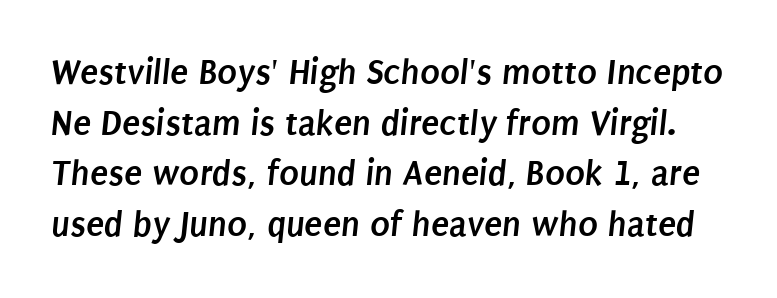
Q: Is the text bold? A: Yes.
Q: Is the typeface a serif or a sans-serif typeface? A: Sans-serif.
Q: Is the text underlined? A: No.
Q: Is the spacing between letters normal or unusually wide? A: Normal.
Q: Is the spacing between lines tight, normal or loose? A: Normal.
Q: Width (condensed, normal, or wide)? A: Condensed.
Q: Stroke contrast? A: Low.
Q: x-height? A: Large.
Q: Monospaced? A: No.
